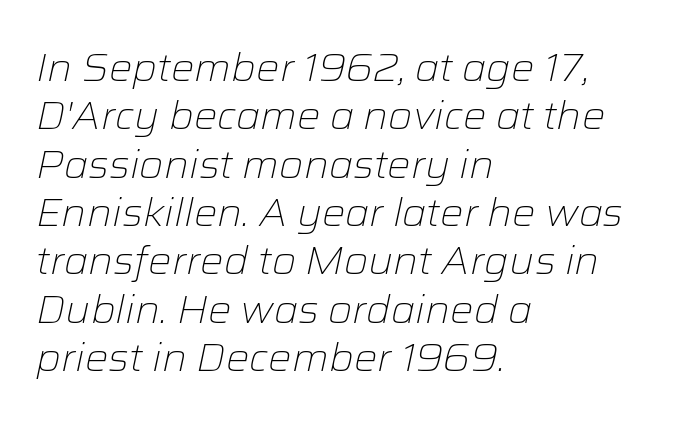
{"italic": "yes", "lean": "right", "slant_degrees": 12, "bold": "no", "weight": "light", "width": "normal", "stroke_contrast": "low", "x_height": "medium", "monospaced": "no", "underline": "no", "align": "left", "line_spacing_ratio": 1.24, "letter_spacing": "normal", "letter_spacing_em": 0.0, "glyph_px": 39}
